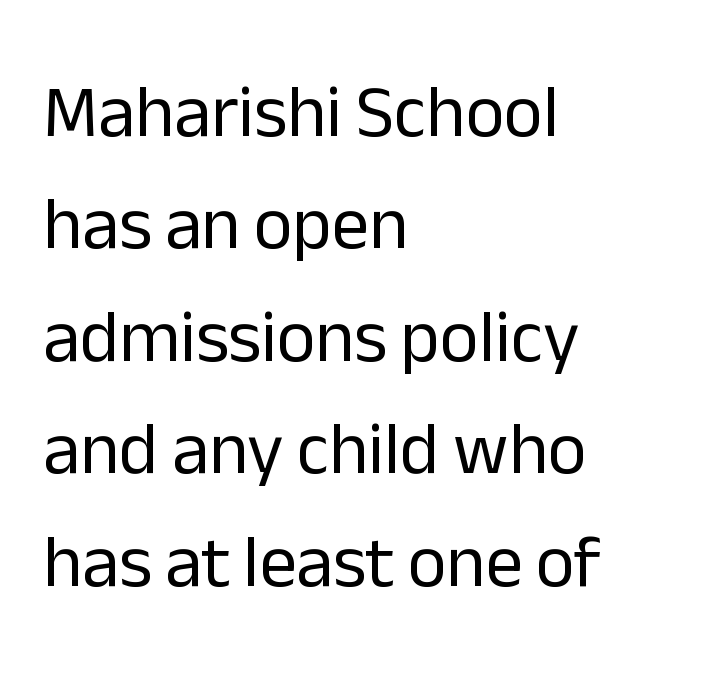
The image shows 74 px regular-weight sans-serif type, upright; set left-aligned, normal line spacing (1.52x), normal letter spacing, not underlined; low stroke contrast and a medium x-height.
